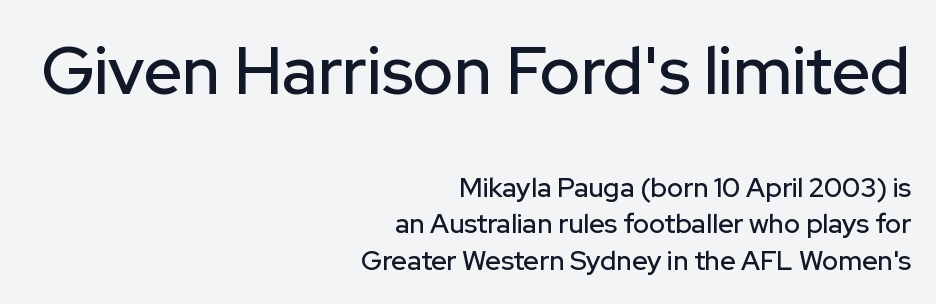
The image shows 67 px sans-serif type, upright; set right-aligned, normal line spacing (1.35x), normal letter spacing, not underlined; the first (top) block is 2.48x larger; low stroke contrast and a medium x-height.
